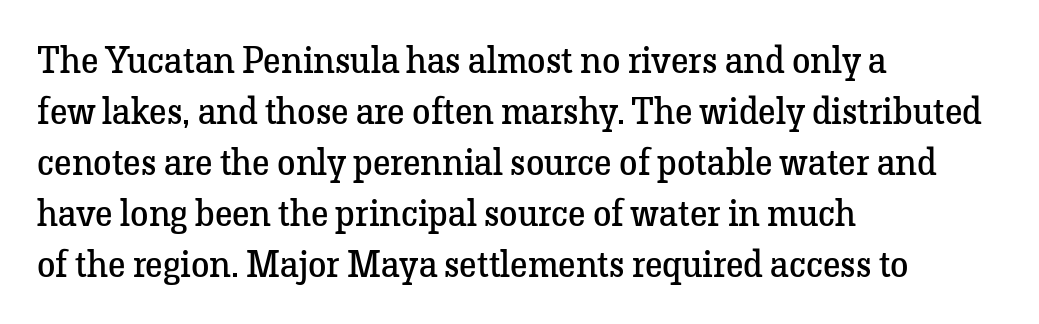
{"serif": "yes", "italic": "no", "bold": "no", "weight": "regular", "width": "normal", "stroke_contrast": "low", "x_height": "medium", "monospaced": "no", "underline": "no", "align": "left", "line_spacing": "normal", "line_spacing_ratio": 1.38, "letter_spacing": "normal", "letter_spacing_em": 0.0, "glyph_px": 37}
